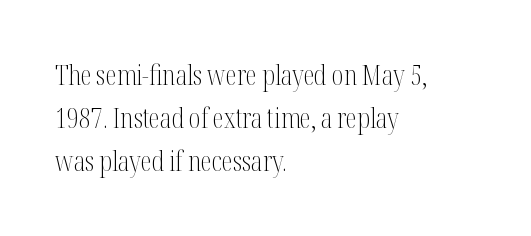
Which margin do the lines hug? The left one — the right edge is uneven. Typographically, this falls in the serif category. How are the letters spaced? Ordinarily, with no added tracking. The string is rendered with underlining switched off. Each stroke keeps to a modest, everyday thickness or less. The block of text has a typical density, with ordinary space between rows.
